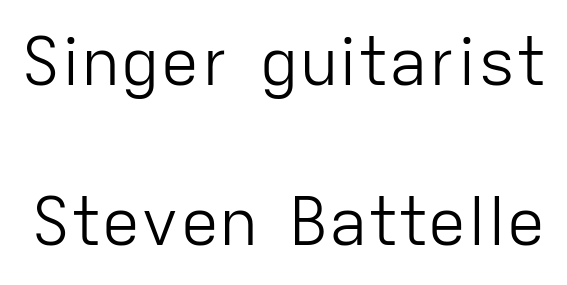
Q: Is the text bold? A: No.
Q: Is the text italic (slanted)? A: No, it is upright.
Q: Is the typeface a serif or a sans-serif typeface? A: Sans-serif.
Q: Is the text underlined? A: No.
Q: Is the spacing between letters normal or unusually wide? A: Normal.
Q: Is the spacing between lines tight, normal or loose? A: Loose.
Q: Width (condensed, normal, or wide)? A: Normal.
Q: Stroke contrast? A: Low.
Q: x-height? A: Medium.
Q: Monospaced? A: No.
